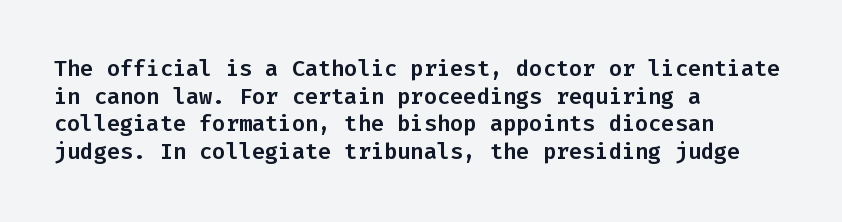
Regarding leading, the lines here are spaced in the standard way. The space beneath each line is pristine and unruled. Tracking value appears to be zero — textbook default spacing. The setting favours the left margin, as ordinary paragraphs usually do.
